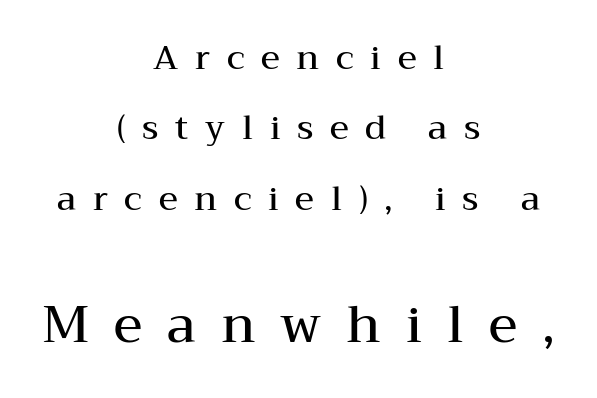
This is roman type, the default non-slanted kind. The zone under the glyphs is completely vacant. Alignment: centered. Proportional: the letters do not fall into vertical columns. Little horizontal feet cap the strokes, marking this as serif type.
